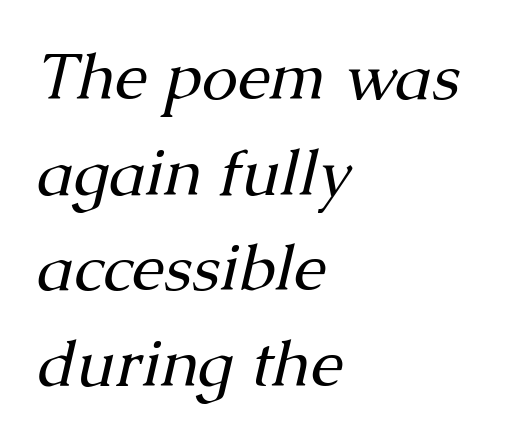
The rendering uses a moderate line-height, typical for paragraphs. You can tell from the footed stems that serif type was used. A typesetter would call this proportional, since set widths differ per character. Observe the ordinary spacing: letters are neighbours, not strangers.
